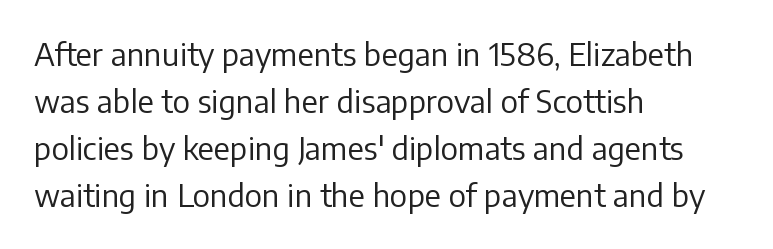
Q: Is the text bold? A: No.
Q: Is the text italic (slanted)? A: No, it is upright.
Q: Is the typeface a serif or a sans-serif typeface? A: Sans-serif.
Q: Is the text underlined? A: No.
Q: How is the paragraph aligned? A: Left-aligned.
Q: Is the spacing between letters normal or unusually wide? A: Normal.
Q: Is the spacing between lines tight, normal or loose? A: Normal.
Q: Width (condensed, normal, or wide)? A: Normal.
Q: Stroke contrast? A: Low.
Q: x-height? A: Medium.
Q: Monospaced? A: No.
